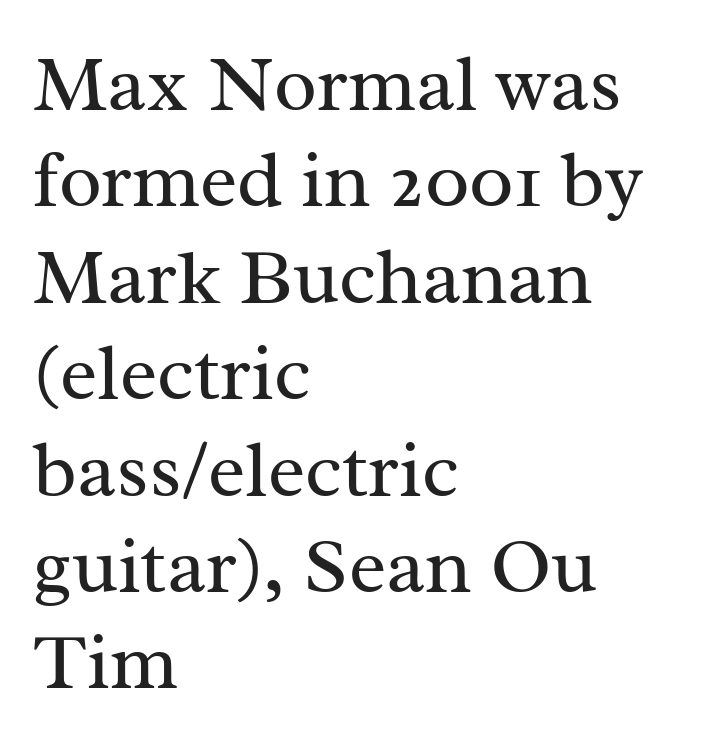
{"serif": "yes", "italic": "no", "bold": "no", "weight": "regular", "width": "normal", "stroke_contrast": "medium", "x_height": "medium", "monospaced": "no", "underline": "no", "align": "left", "line_spacing_ratio": 1.22, "letter_spacing": "normal", "letter_spacing_em": 0.0, "glyph_px": 79}
